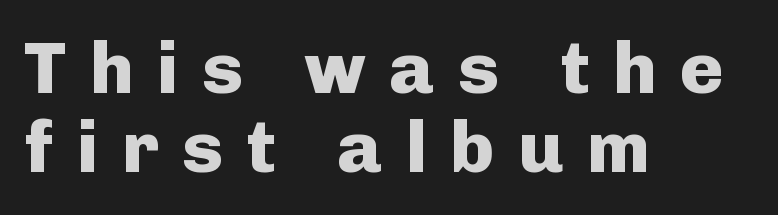
The image shows 73 px heavy sans-serif type, upright; set left-aligned, tight line spacing (1.08x), unusually wide letter spacing (+0.32 em), not underlined; low stroke contrast and a medium x-height.
